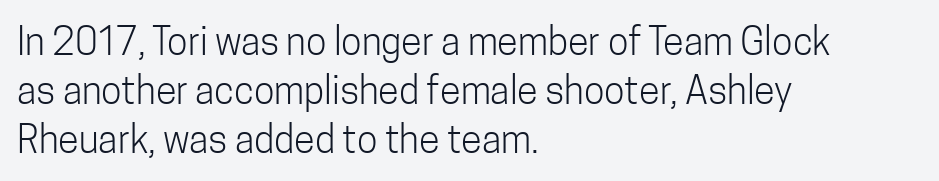
The image shows 38 px light, condensed sans-serif type, upright; set left-aligned, normal line spacing (1.29x), normal letter spacing, not underlined; low stroke contrast and a medium x-height.
